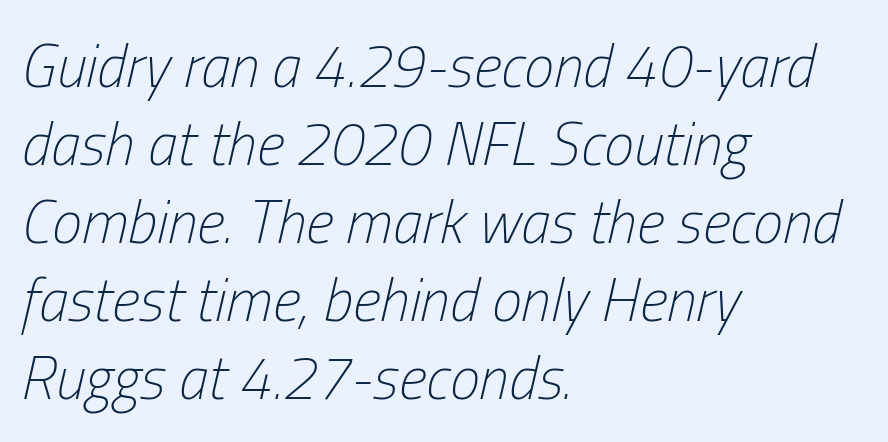
The image shows 60 px light, condensed type, italic (leaning right); set left-aligned, normal line spacing (1.3x), normal letter spacing, not underlined; low stroke contrast and a medium x-height.
